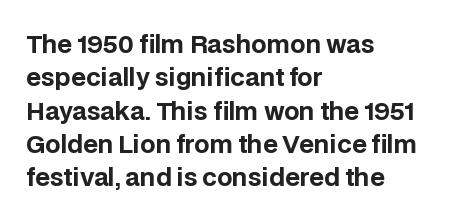
The image shows 24 px bold type, upright; set left-aligned, normal line spacing (1.39x), normal letter spacing, not underlined.
